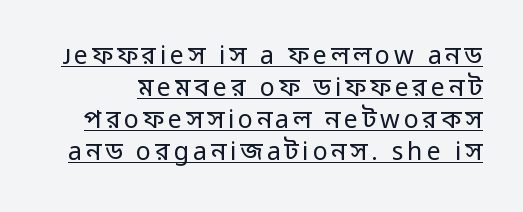
The image shows 25 px text type, upright; set normal line spacing (1.28x), underlined.
